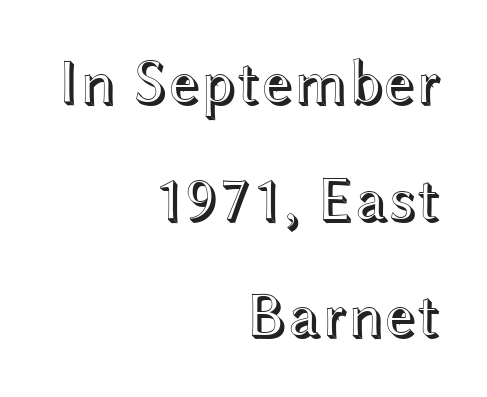
Q: Is the text italic (slanted)? A: No, it is upright.
Q: Is the text underlined? A: No.
Q: How is the paragraph aligned? A: Right-aligned.
Q: Is the spacing between letters normal or unusually wide? A: Normal.
Q: Width (condensed, normal, or wide)? A: Wide.
Q: x-height? A: Medium.
Q: Monospaced? A: No.
